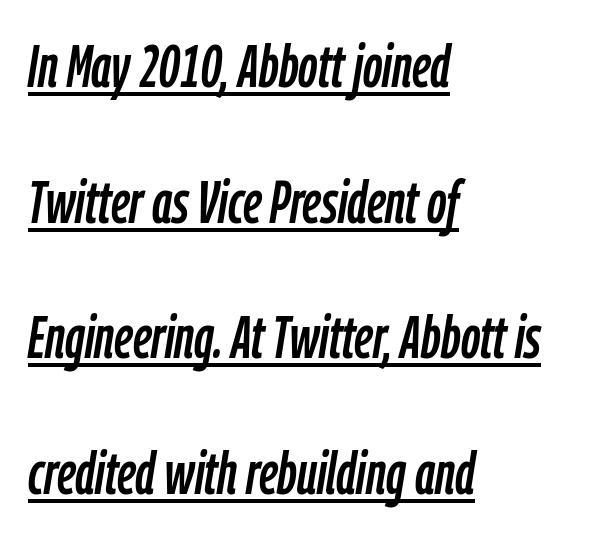
The image shows 60 px condensed type, italic (leaning right); set left-aligned, loose line spacing (2.26x), normal letter spacing, underlined; low stroke contrast and a medium x-height.
